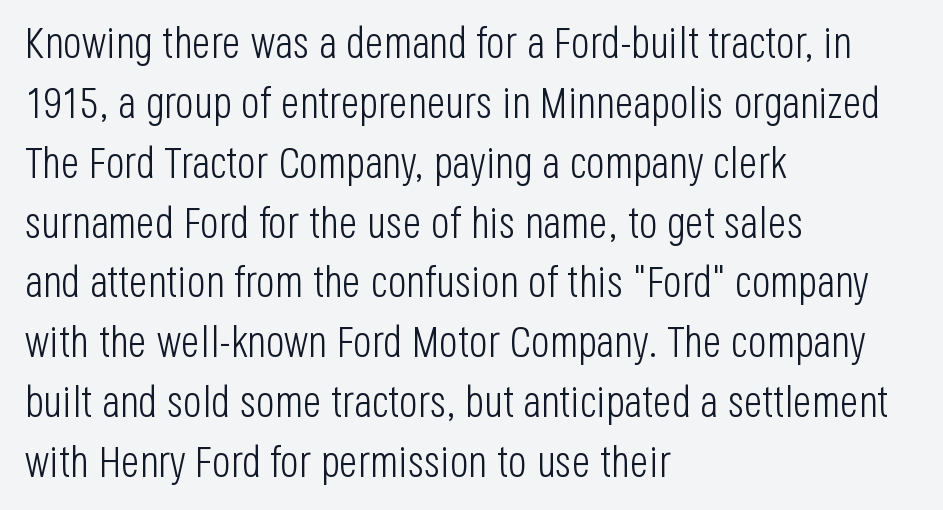
Q: Is the text bold? A: No.
Q: Is the text italic (slanted)? A: No, it is upright.
Q: Is the typeface a serif or a sans-serif typeface? A: Sans-serif.
Q: Is the text underlined? A: No.
Q: How is the paragraph aligned? A: Left-aligned.
Q: Is the spacing between letters normal or unusually wide? A: Normal.
Q: Is the spacing between lines tight, normal or loose? A: Normal.
Q: Width (condensed, normal, or wide)? A: Condensed.
Q: Stroke contrast? A: Low.
Q: x-height? A: Large.
Q: Monospaced? A: No.
